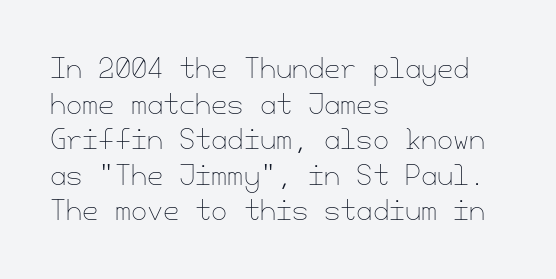
The line texture is even and compact thanks to regular tracking. Honestly, the row spacing looks completely unremarkable. Every row of glyphs begins at an identical x-position on the left. The letters stand straight up with perfectly vertical stems. Stroke thickness stays within the range of a standard reading face or lighter. Unmarked baselines from the first word to the last.
